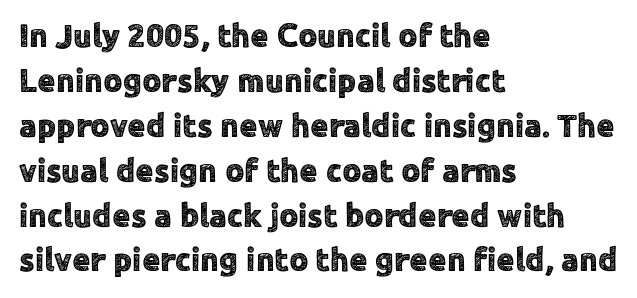
The image shows 33 px sans-serif type, upright; set left-aligned, normal line spacing (1.36x), normal letter spacing, not underlined; a medium x-height.
